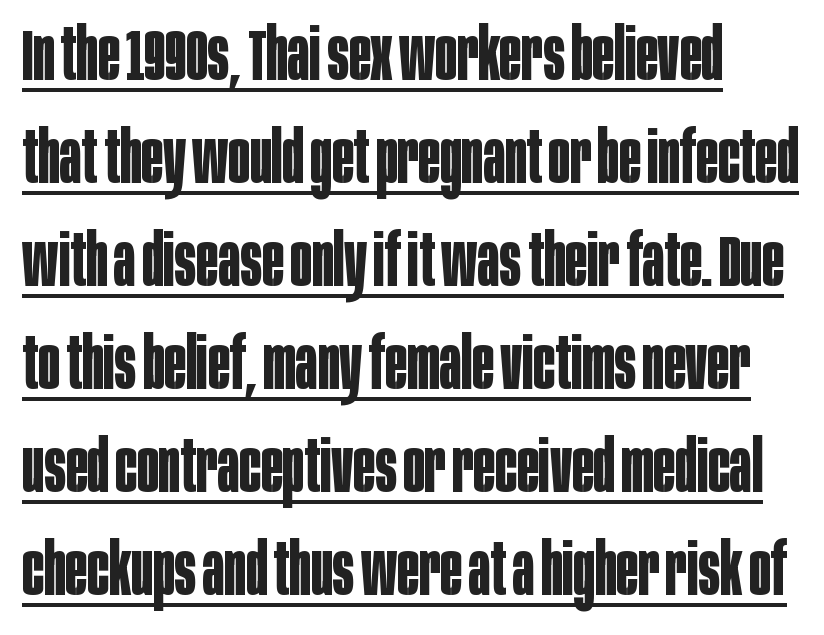
Q: Is the text bold? A: Yes.
Q: Is the text italic (slanted)? A: No, it is upright.
Q: Is the typeface a serif or a sans-serif typeface? A: Sans-serif.
Q: Is the text underlined? A: Yes.
Q: How is the paragraph aligned? A: Left-aligned.
Q: Is the spacing between letters normal or unusually wide? A: Normal.
Q: Is the spacing between lines tight, normal or loose? A: Normal.
Q: Width (condensed, normal, or wide)? A: Condensed.
Q: Stroke contrast? A: Low.
Q: x-height? A: Large.
Q: Monospaced? A: No.
